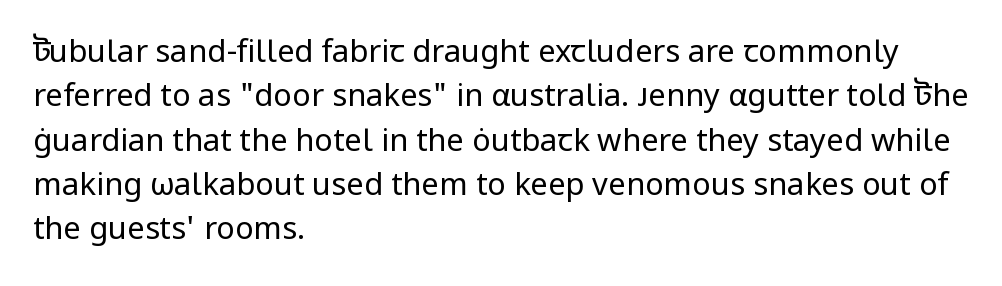
{"serif": "no", "italic": "no", "bold": "no", "weight": "regular", "width": "normal", "stroke_contrast": "low", "x_height": "medium", "monospaced": "no", "underline": "no", "align": "left", "line_spacing": "normal", "line_spacing_ratio": 1.43, "letter_spacing": "normal", "letter_spacing_em": 0.0, "glyph_px": 31}
